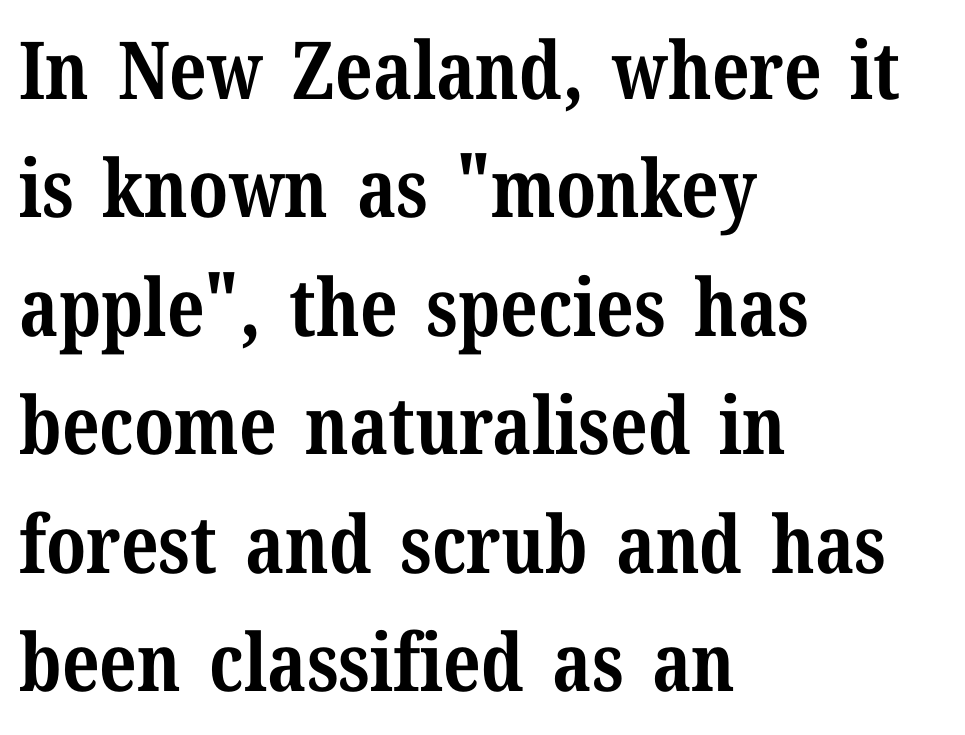
Q: Is the text bold? A: Yes.
Q: Is the text italic (slanted)? A: No, it is upright.
Q: Is the typeface a serif or a sans-serif typeface? A: Serif.
Q: Is the text underlined? A: No.
Q: How is the paragraph aligned? A: Left-aligned.
Q: Is the spacing between letters normal or unusually wide? A: Normal.
Q: Is the spacing between lines tight, normal or loose? A: Normal.
Q: Width (condensed, normal, or wide)? A: Normal.
Q: Stroke contrast? A: Medium.
Q: x-height? A: Medium.
Q: Monospaced? A: No.
